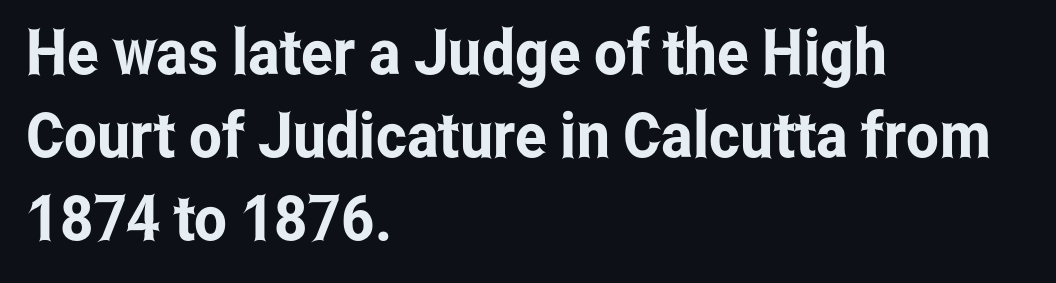
{"serif": "no", "italic": "no", "width": "condensed", "stroke_contrast": "low", "x_height": "medium", "monospaced": "no", "underline": "no", "align": "left", "line_spacing": "normal", "line_spacing_ratio": 1.32, "letter_spacing": "normal", "letter_spacing_em": 0.0, "glyph_px": 63}
